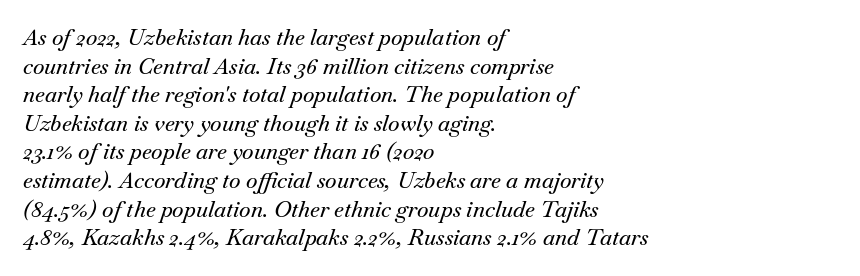
{"italic": "yes", "lean": "right", "slant_degrees": 18, "underline": "no", "align": "left", "line_spacing": "normal", "line_spacing_ratio": 1.3, "letter_spacing": "normal", "letter_spacing_em": 0.0, "glyph_px": 22}
